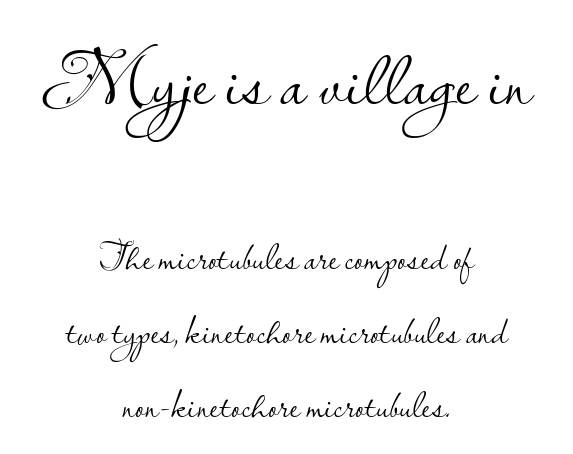
The image shows 79 px light sans-serif type; set centered, line spacing 1.85x, normal letter spacing, not underlined; the first (top) block is 1.98x larger; low stroke contrast and a small x-height.
